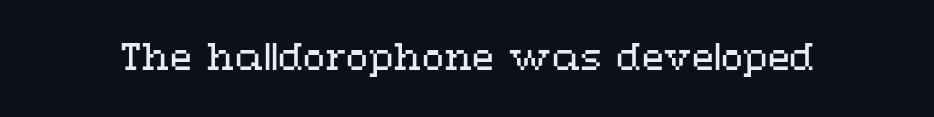
{"italic": "no", "bold": "no", "weight": "regular", "width": "wide", "stroke_contrast": "medium", "x_height": "medium", "monospaced": "no", "underline": "no", "letter_spacing": "normal", "letter_spacing_em": 0.0, "glyph_px": 36}
